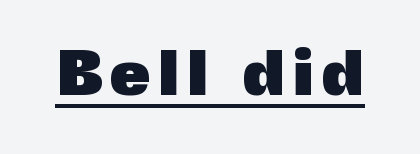
Q: Is the text bold? A: Yes.
Q: Is the text italic (slanted)? A: No, it is upright.
Q: Is the typeface a serif or a sans-serif typeface? A: Sans-serif.
Q: Is the text underlined? A: Yes.
Q: Width (condensed, normal, or wide)? A: Normal.
Q: x-height? A: Medium.
Q: Monospaced? A: No.
